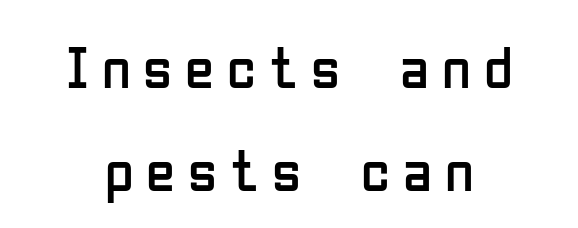
{"serif": "no", "italic": "no", "bold": "no", "weight": "regular", "width": "condensed", "stroke_contrast": "low", "x_height": "medium", "monospaced": "no", "underline": "no", "align": "center", "line_spacing_ratio": 1.75, "letter_spacing": "wide", "letter_spacing_em": 0.22, "glyph_px": 59}
